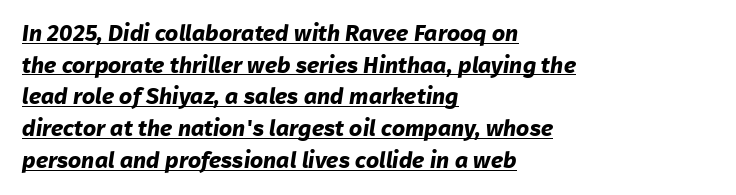
Q: Is the text bold? A: Yes.
Q: Is the text underlined? A: Yes.
Q: How is the paragraph aligned? A: Left-aligned.
Q: Is the spacing between letters normal or unusually wide? A: Normal.
Q: Is the spacing between lines tight, normal or loose? A: Normal.
